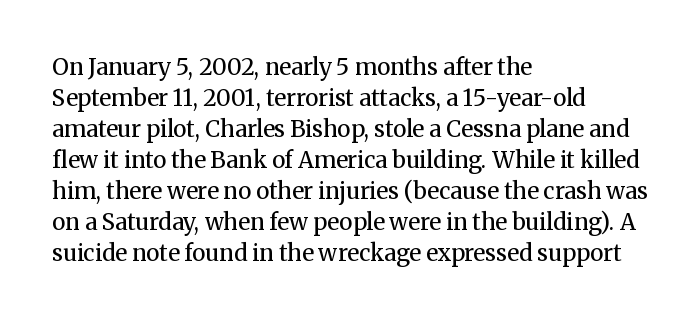
Posture: upright roman. The ragged edge is on the right, which tells us the setting is flush left. Reading down the column, the eye jumps a familiar distance to each next line. The specimen omits any rule beneath the text block's lines. The face looks like a standard text weight, possibly lighter.
